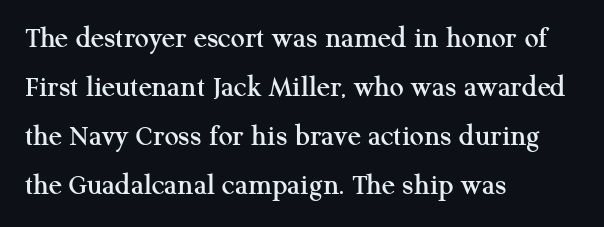
{"serif": "yes", "italic": "no", "width": "normal", "stroke_contrast": "medium", "x_height": "medium", "monospaced": "no", "underline": "no", "align": "left", "line_spacing": "normal", "line_spacing_ratio": 1.58, "letter_spacing": "normal", "letter_spacing_em": 0.0, "glyph_px": 31}
